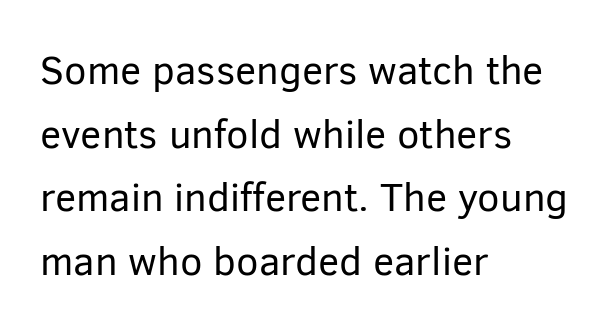
The image shows 40 px regular-weight sans-serif type, upright; set left-aligned, normal line spacing (1.59x), normal letter spacing, not underlined; low stroke contrast and a medium x-height.
